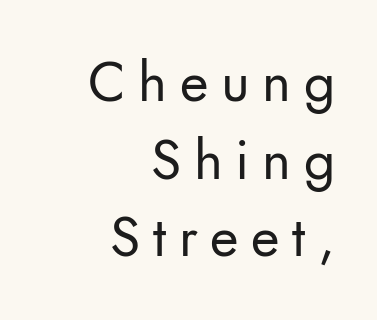
The strokes carry an ordinary text weight at most. Does the copy run flush right? Yes — the right margin is perfectly even. The designer left line spacing at the default. Ascenders rise straight up at ninety degrees. The tracking reads as deliberately expanded to a designer's eye. This sample has the flowing, uneven cadence of proportional lettering.
